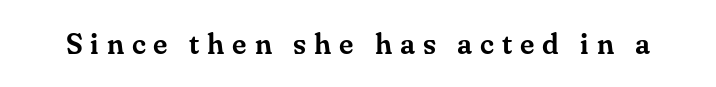
Quick note: not italic, upright. Stroke terminals: seriffed. This sample has the flowing, uneven cadence of proportional lettering. The baseline area is clear.
